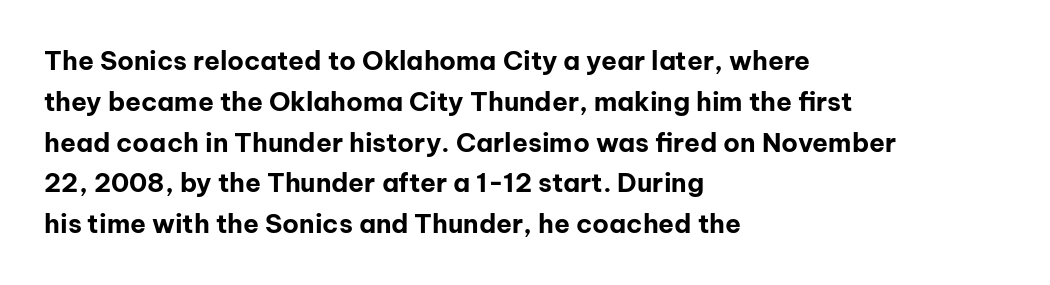
The image shows 26 px bold type, upright; set left-aligned, normal line spacing (1.57x), normal letter spacing, not underlined.
